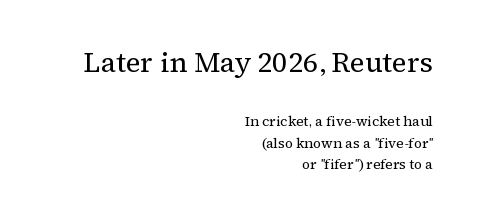
{"serif": "yes", "italic": "no", "bold": "no", "weight": "regular", "width": "normal", "stroke_contrast": "medium", "x_height": "medium", "monospaced": "no", "underline": "no", "align": "right", "line_spacing": "normal", "line_spacing_ratio": 1.53, "letter_spacing": "normal", "letter_spacing_em": 0.0, "larger_block": "first", "size_ratio": 2.0, "glyph_px": 28}
